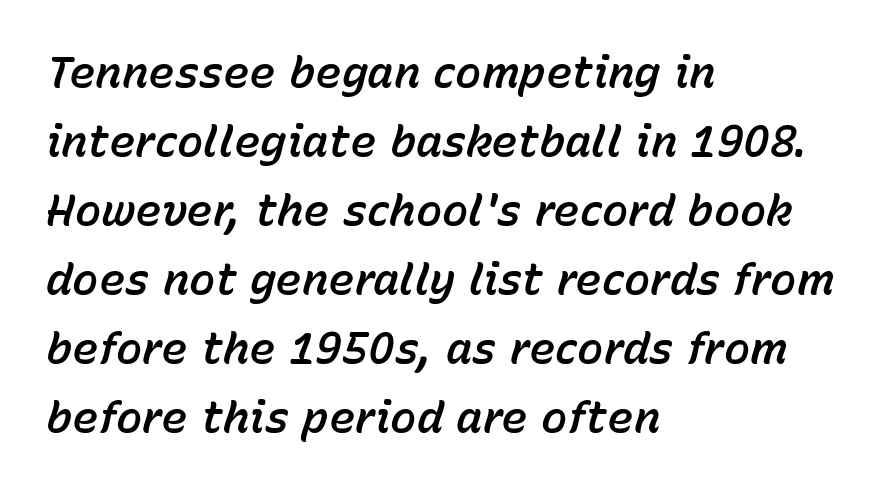
Q: Is the text italic (slanted)? A: Yes, it leans right by about 15 degrees.
Q: Is the text underlined? A: No.
Q: How is the paragraph aligned? A: Left-aligned.
Q: Is the spacing between letters normal or unusually wide? A: Normal.
Q: Is the spacing between lines tight, normal or loose? A: Normal.
Q: Width (condensed, normal, or wide)? A: Normal.
Q: Stroke contrast? A: Low.
Q: x-height? A: Medium.
Q: Monospaced? A: No.
